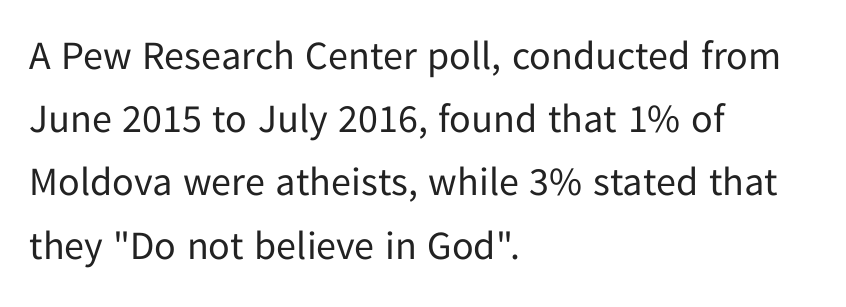
{"serif": "no", "italic": "no", "bold": "no", "weight": "regular", "width": "normal", "stroke_contrast": "low", "x_height": "medium", "monospaced": "no", "underline": "no", "align": "left", "line_spacing": "normal", "line_spacing_ratio": 1.58, "letter_spacing": "normal", "letter_spacing_em": 0.0, "glyph_px": 40}
